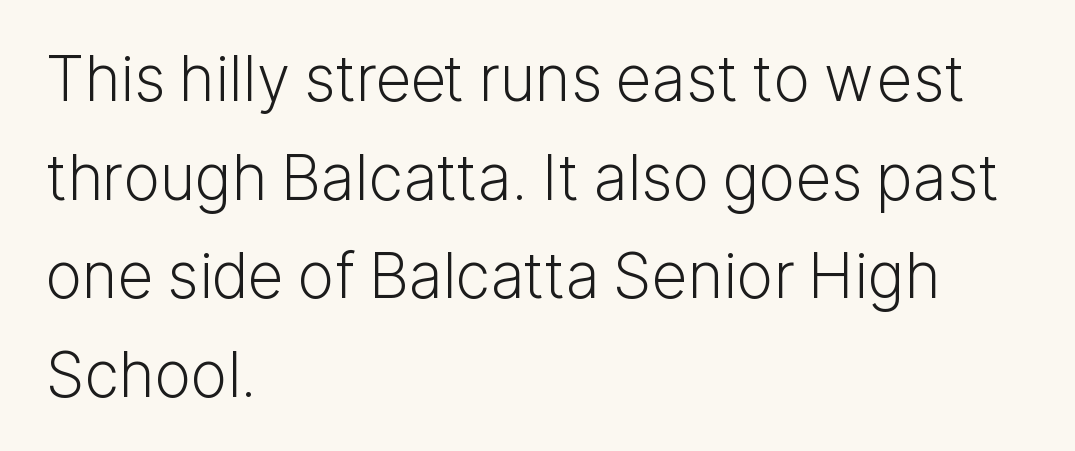
The image shows 62 px light sans-serif type, upright; set left-aligned, normal line spacing (1.59x), normal letter spacing, not underlined; low stroke contrast and a medium x-height.
